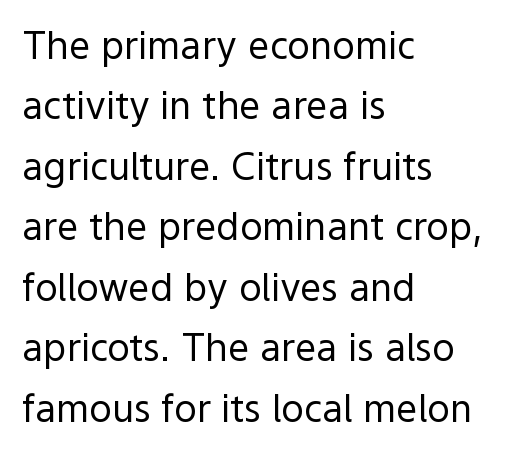
These lines sit exactly where default settings would place them. Descender tails drop into unmarked territory. All the whitespace from short lines collects on the right. Type style note: lacks serifs. Caption: standard tracking, unaltered. Is there any slant? The stems are plumb.
